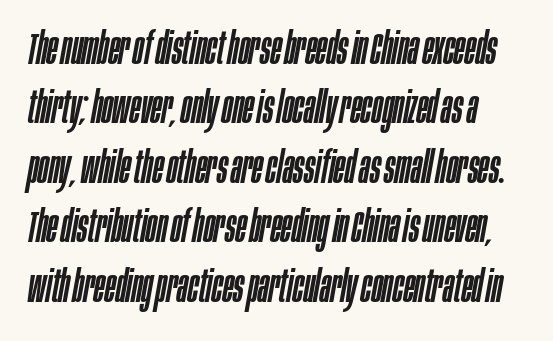
Q: Is the text italic (slanted)? A: Yes, it leans right by about 10 degrees.
Q: Is the text underlined? A: No.
Q: Is the spacing between letters normal or unusually wide? A: Normal.
Q: Is the spacing between lines tight, normal or loose? A: Normal.
Q: Width (condensed, normal, or wide)? A: Condensed.
Q: Stroke contrast? A: Low.
Q: x-height? A: Large.
Q: Monospaced? A: No.
